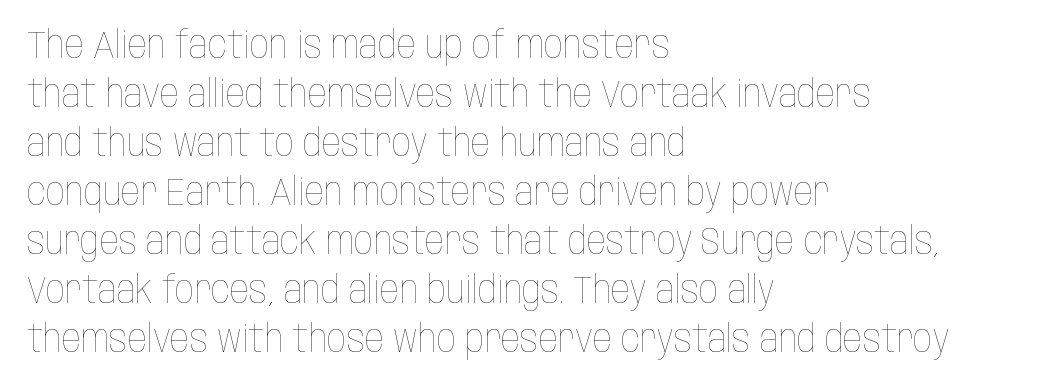
The image shows 38 px thin, condensed type, upright; set left-aligned, normal line spacing (1.29x), normal letter spacing, not underlined; low stroke contrast and a large x-height.
